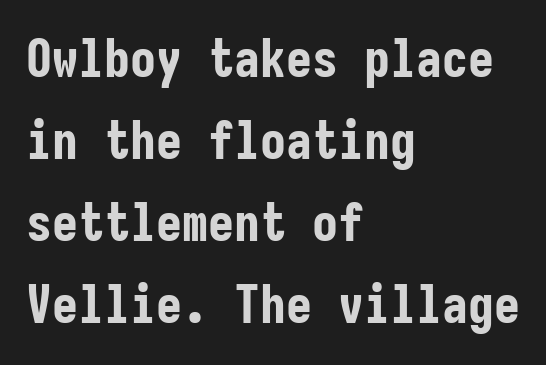
Q: Is the text bold? A: Yes.
Q: Is the text italic (slanted)? A: No, it is upright.
Q: Is the typeface a serif or a sans-serif typeface? A: Sans-serif.
Q: Is the text underlined? A: No.
Q: How is the paragraph aligned? A: Left-aligned.
Q: Is the spacing between letters normal or unusually wide? A: Normal.
Q: Is the spacing between lines tight, normal or loose? A: Normal.
Q: Width (condensed, normal, or wide)? A: Condensed.
Q: Stroke contrast? A: Low.
Q: x-height? A: Medium.
Q: Monospaced? A: Yes.
